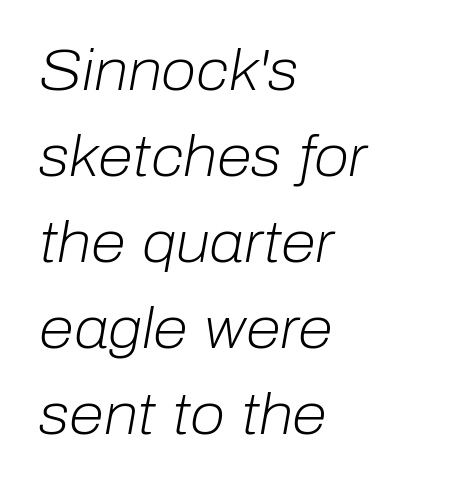
Is this a fixed-width face? No — the glyphs have proportional, varying widths. Here the glyphs are tracked normally, forming tight word shapes. The lines are quadded left. Slanted lettering throughout. Type without underlining.
